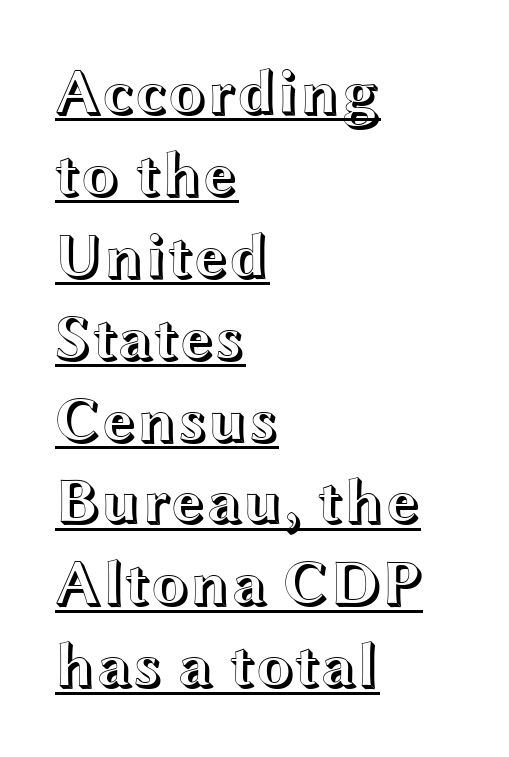
Q: Is the text italic (slanted)? A: No, it is upright.
Q: Is the text underlined? A: Yes.
Q: How is the paragraph aligned? A: Left-aligned.
Q: Is the spacing between letters normal or unusually wide? A: Normal.
Q: Is the spacing between lines tight, normal or loose? A: Normal.
Q: Width (condensed, normal, or wide)? A: Wide.
Q: x-height? A: Medium.
Q: Monospaced? A: No.
